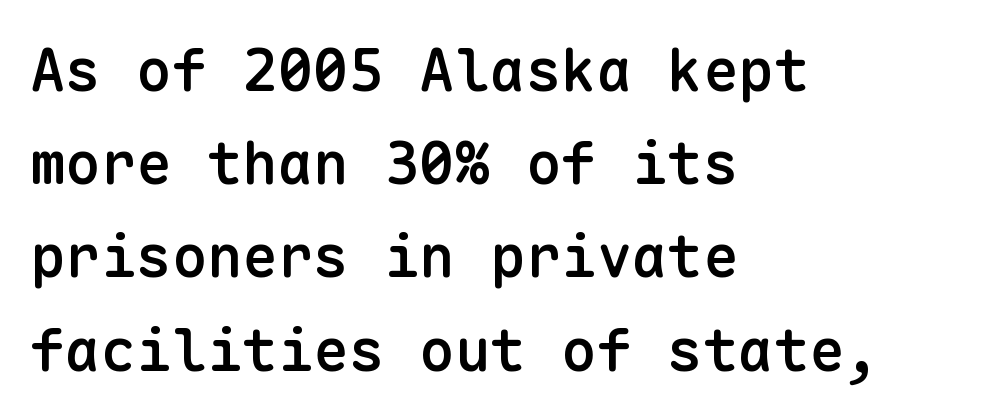
The image shows 59 px semibold sans-serif type, upright, monospaced; set left-aligned, normal line spacing (1.58x), normal letter spacing, not underlined; low stroke contrast and a medium x-height.
